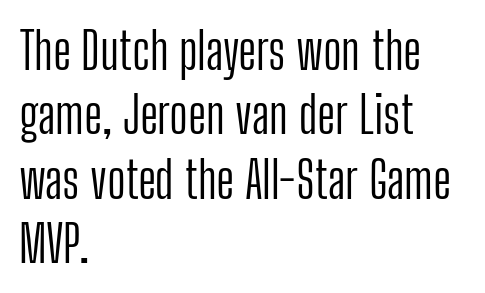
The image shows 51 px light, condensed sans-serif type, upright; set left-aligned, normal line spacing (1.26x), normal letter spacing, not underlined; low stroke contrast and a medium x-height.
